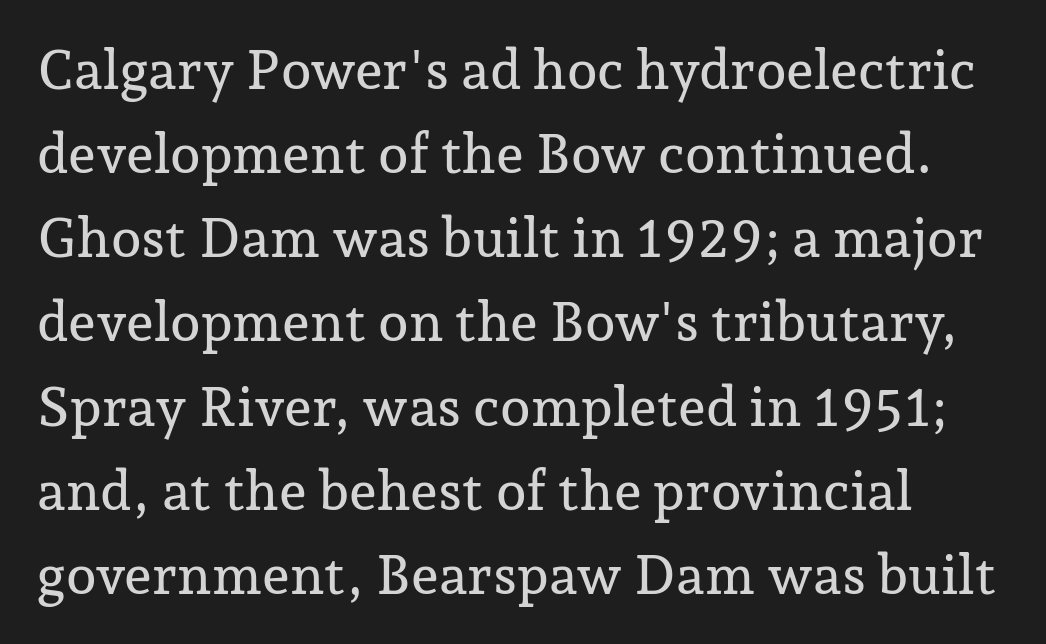
{"serif": "yes", "italic": "no", "width": "normal", "stroke_contrast": "low", "x_height": "medium", "monospaced": "no", "underline": "no", "line_spacing": "normal", "line_spacing_ratio": 1.53, "letter_spacing": "normal", "letter_spacing_em": 0.0, "glyph_px": 55}
